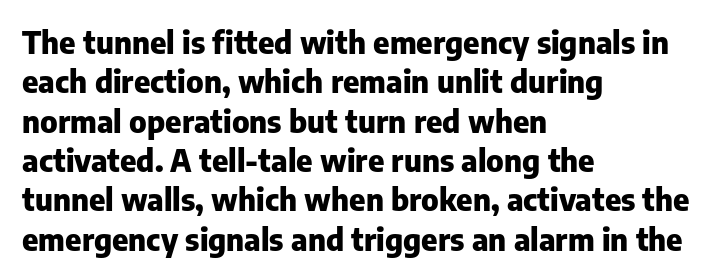
{"serif": "no", "italic": "no", "bold": "yes", "weight": "heavy", "width": "normal", "stroke_contrast": "low", "x_height": "medium", "monospaced": "no", "underline": "no", "align": "left", "line_spacing": "normal", "line_spacing_ratio": 1.27, "letter_spacing": "normal", "letter_spacing_em": 0.0, "glyph_px": 31}
